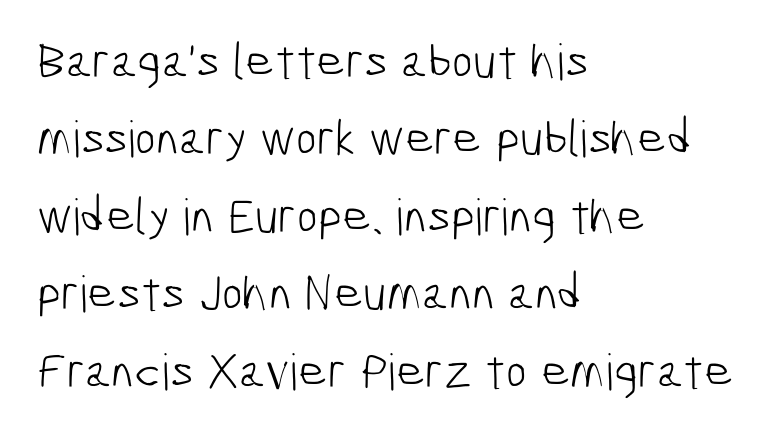
The image shows 50 px light, condensed sans-serif type; set left-aligned, normal line spacing (1.55x), normal letter spacing, not underlined; low stroke contrast and a medium x-height.
